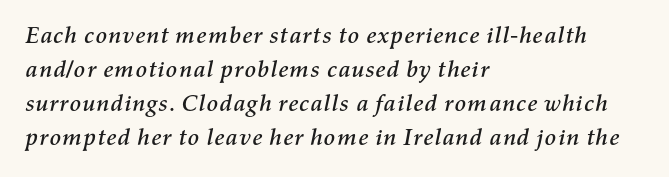
Q: Is the text italic (slanted)? A: Yes, it leans right by about 11 degrees.
Q: Is the text underlined? A: No.
Q: How is the paragraph aligned? A: Left-aligned.
Q: Is the spacing between letters normal or unusually wide? A: Normal.
Q: Is the spacing between lines tight, normal or loose? A: Normal.
